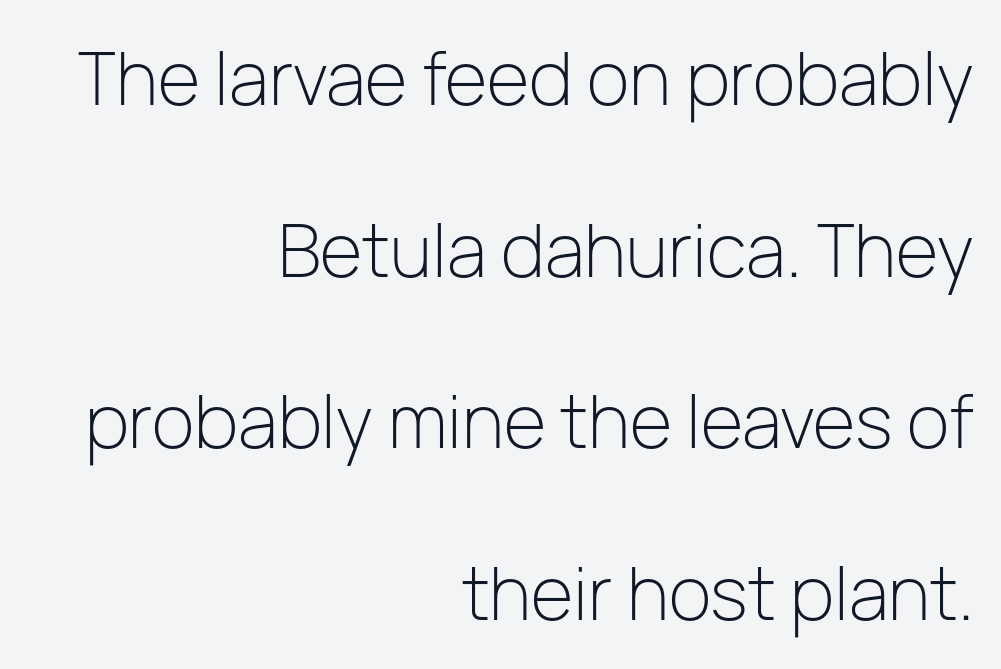
{"serif": "no", "italic": "no", "bold": "no", "weight": "light", "width": "normal", "stroke_contrast": "low", "x_height": "medium", "monospaced": "no", "underline": "no", "align": "right", "line_spacing": "loose", "line_spacing_ratio": 2.35, "letter_spacing": "normal", "letter_spacing_em": 0.0, "glyph_px": 73}
